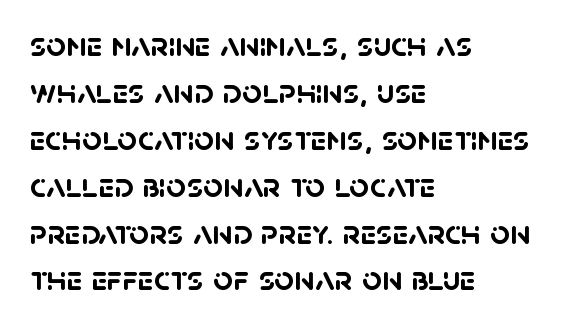
{"serif": "no", "bold": "yes", "weight": "semibold", "width": "normal", "stroke_contrast": "low", "x_height": "large", "monospaced": "no", "underline": "no", "align": "left", "line_spacing": "normal", "line_spacing_ratio": 1.34, "letter_spacing": "normal", "letter_spacing_em": 0.0, "glyph_px": 35}
